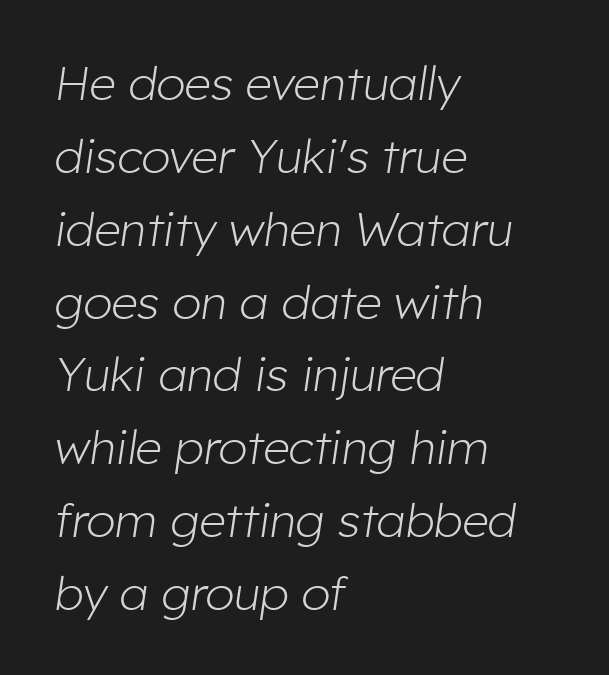
{"italic": "yes", "lean": "right", "slant_degrees": 8, "bold": "no", "weight": "light", "width": "normal", "stroke_contrast": "low", "x_height": "medium", "monospaced": "no", "underline": "no", "align": "left", "line_spacing": "normal", "line_spacing_ratio": 1.55, "letter_spacing": "normal", "letter_spacing_em": 0.0, "glyph_px": 47}
